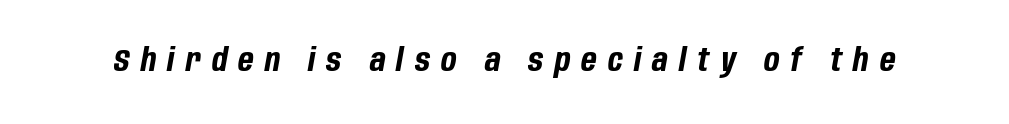
Q: Is the text bold? A: Yes.
Q: Is the text italic (slanted)? A: Yes, it leans right by about 10 degrees.
Q: Is the text underlined? A: No.
Q: Is the spacing between letters normal or unusually wide? A: Unusually wide.
Q: Width (condensed, normal, or wide)? A: Condensed.
Q: Stroke contrast? A: Low.
Q: x-height? A: Large.
Q: Monospaced? A: No.
